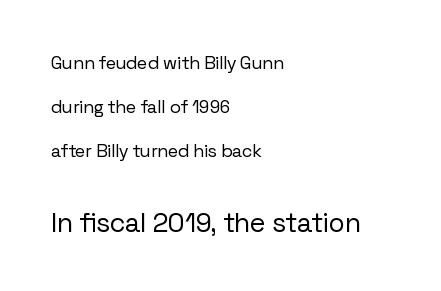
{"italic": "no", "bold": "no", "underline": "no", "align": "left", "line_spacing": "loose", "line_spacing_ratio": 2.45, "letter_spacing": "normal", "letter_spacing_em": 0.0, "larger_block": "second", "size_ratio": 1.5, "glyph_px": 27}
